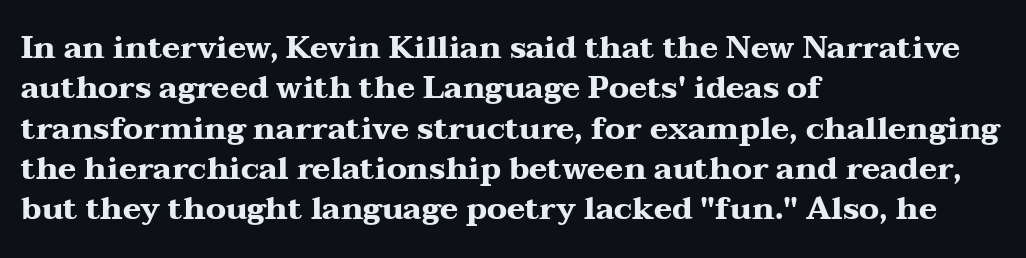
The font's upright variant was chosen for this text. Which margin do the lines hug? The left one — the right edge is uneven. The letters advance in unequal steps, a hallmark of proportional type. Strong, thick strokes mark this as bold type. Letterform terminals end in serifs throughout the passage. Summary of vertical rhythm: regular, with standard interline spacing.
